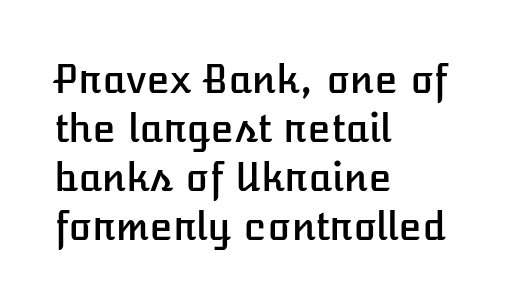
Q: Is the text italic (slanted)? A: No, it is upright.
Q: Is the text underlined? A: No.
Q: How is the paragraph aligned? A: Left-aligned.
Q: Is the spacing between letters normal or unusually wide? A: Normal.
Q: Is the spacing between lines tight, normal or loose? A: Normal.
Q: Width (condensed, normal, or wide)? A: Normal.
Q: Stroke contrast? A: Low.
Q: x-height? A: Medium.
Q: Monospaced? A: No.
